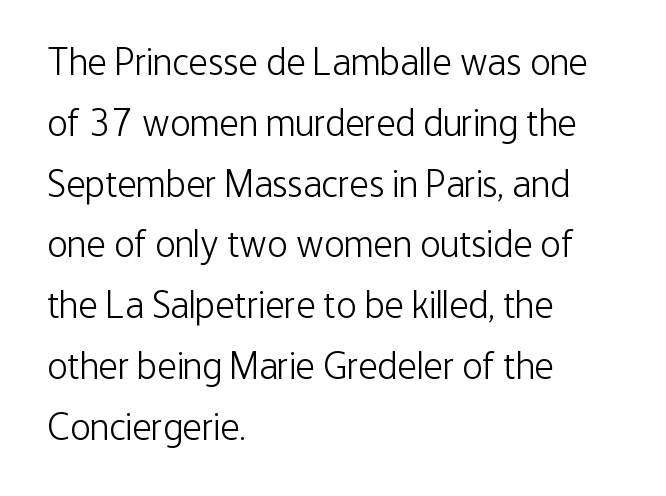
The image shows 38 px light, condensed sans-serif type, upright; set left-aligned, normal line spacing (1.6x), normal letter spacing, not underlined; low stroke contrast and a medium x-height.
